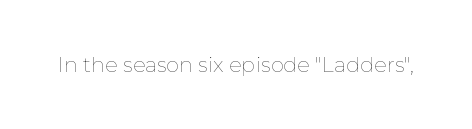
Q: Is the text bold? A: No.
Q: Is the text italic (slanted)? A: No, it is upright.
Q: Is the text underlined? A: No.
Q: Is the spacing between letters normal or unusually wide? A: Normal.
